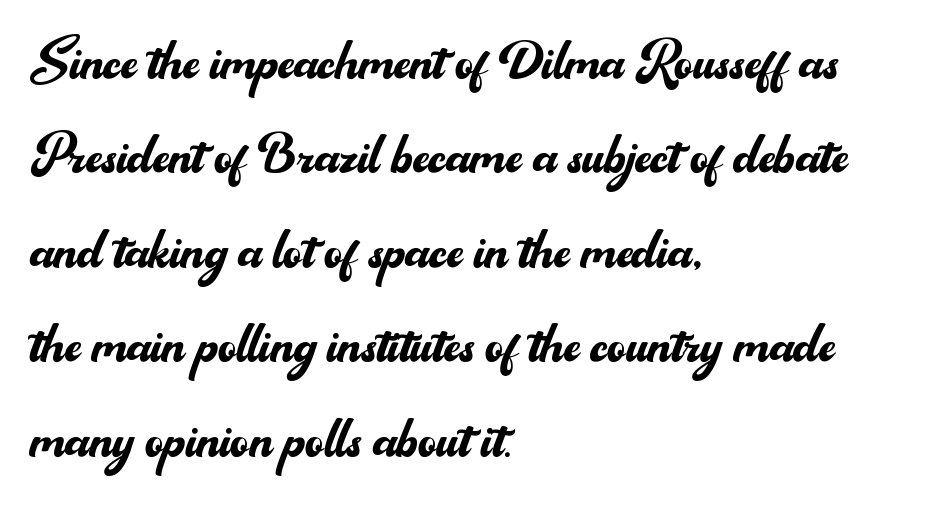
The designer left line spacing at the default. The characters are drawn with everyday or finer stroke widths. Typographically, this falls in the sans-serif category.
